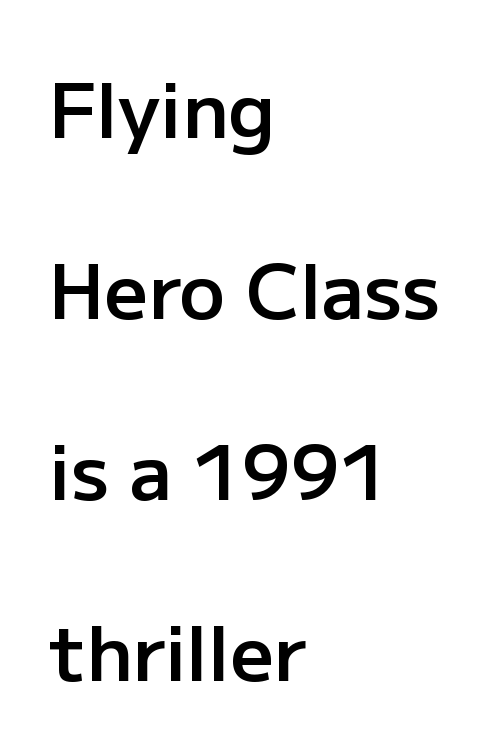
The image shows 76 px semibold sans-serif type, upright; set left-aligned, loose line spacing (2.38x), normal letter spacing, not underlined; low stroke contrast and a medium x-height.
